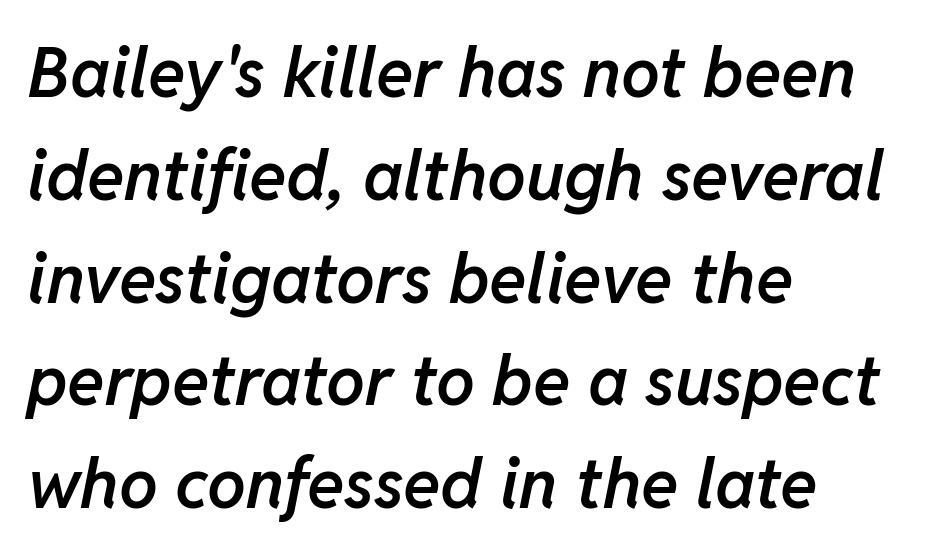
The image shows 69 px semibold type, italic (leaning right); set left-aligned, normal line spacing (1.49x), normal letter spacing, not underlined; low stroke contrast and a medium x-height.
